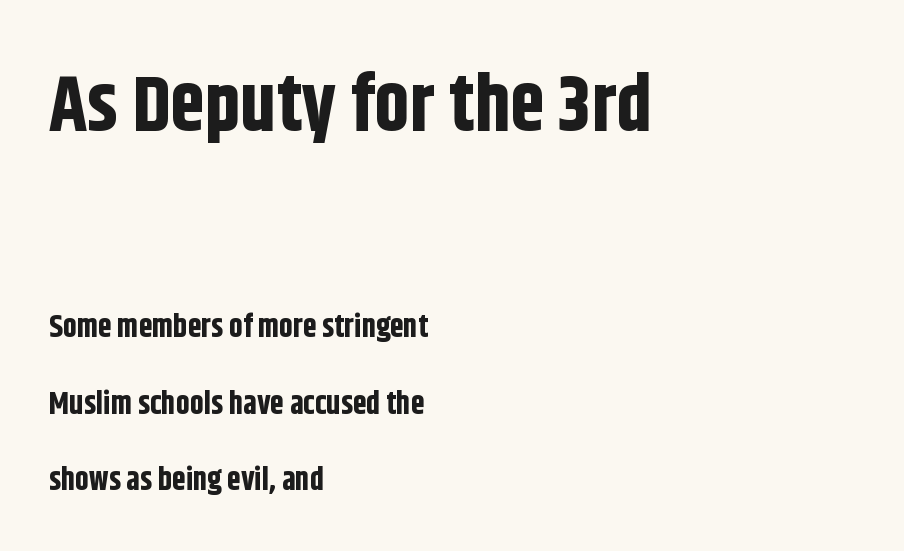
The font is running at its bold setting. Horizontal alignment here is leftward, the default for most running prose. Bare-footed words on every line. Caption: upper text group enlarged, lower text group reduced. Nope, not italic — everything's standing straight. Widely set lines give the paragraph a tall, airy silhouette.
